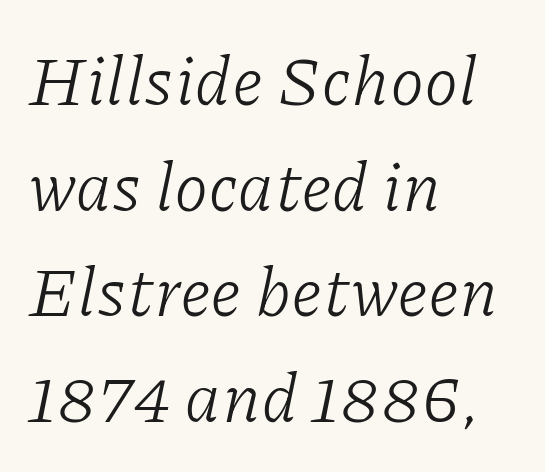
Bare-footed words on every line. This reads as an unemphasized weight, regular at the heaviest. The lines are quadded left. Looks like regular typesetting: each glyph gets only the width it needs. Interline gaps are of average width in this sample.
